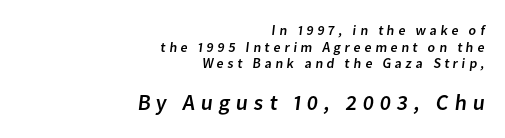
The image shows 22 px text type; set right-aligned, line spacing 1.18x, unusually wide letter spacing (+0.26 em), not underlined; the second (bottom) block is 1.57x larger.
